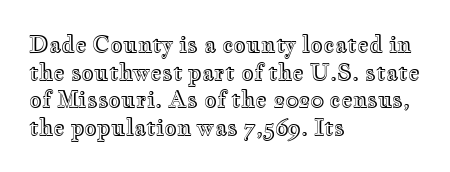
{"italic": "no", "underline": "no", "align": "left", "line_spacing": "normal", "line_spacing_ratio": 1.26, "letter_spacing": "normal", "letter_spacing_em": 0.0, "glyph_px": 22}
